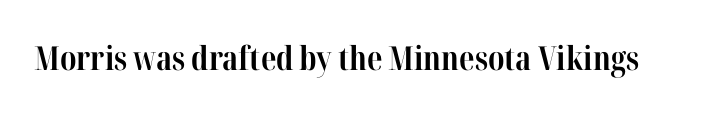
{"serif": "yes", "italic": "no", "bold": "yes", "weight": "bold", "width": "condensed", "stroke_contrast": "high", "x_height": "medium", "monospaced": "no", "underline": "no", "letter_spacing": "normal", "letter_spacing_em": 0.0, "glyph_px": 33}
